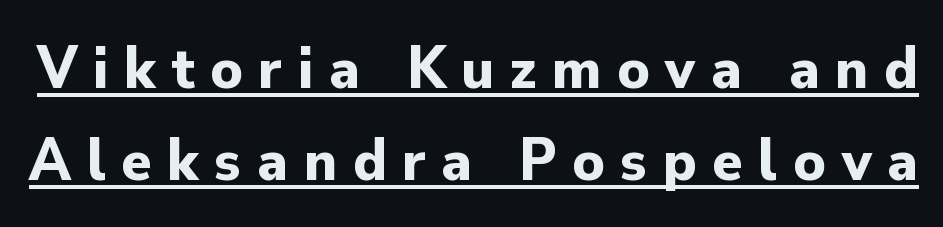
Q: Is the text bold? A: Yes.
Q: Is the text italic (slanted)? A: No, it is upright.
Q: Is the typeface a serif or a sans-serif typeface? A: Sans-serif.
Q: Is the text underlined? A: Yes.
Q: Is the spacing between letters normal or unusually wide? A: Unusually wide.
Q: Is the spacing between lines tight, normal or loose? A: Normal.
Q: Width (condensed, normal, or wide)? A: Normal.
Q: Stroke contrast? A: Low.
Q: x-height? A: Small.
Q: Monospaced? A: No.
